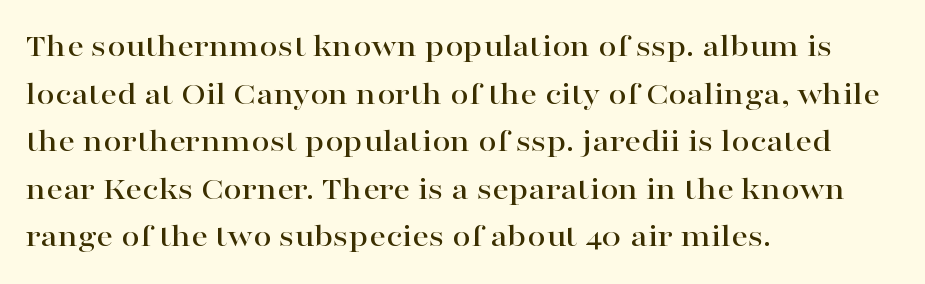
{"serif": "yes", "italic": "no", "width": "wide", "stroke_contrast": "high", "x_height": "medium", "monospaced": "no", "underline": "no", "align": "left", "line_spacing": "normal", "line_spacing_ratio": 1.44, "letter_spacing": "normal", "letter_spacing_em": 0.0, "glyph_px": 33}
